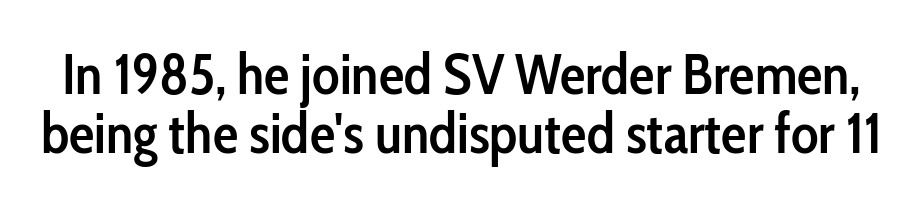
{"serif": "no", "italic": "no", "bold": "semi", "weight": "semibold", "width": "condensed", "stroke_contrast": "low", "x_height": "medium", "monospaced": "no", "underline": "no", "line_spacing": "tight", "line_spacing_ratio": 1.04, "letter_spacing": "normal", "letter_spacing_em": 0.0, "glyph_px": 57}
